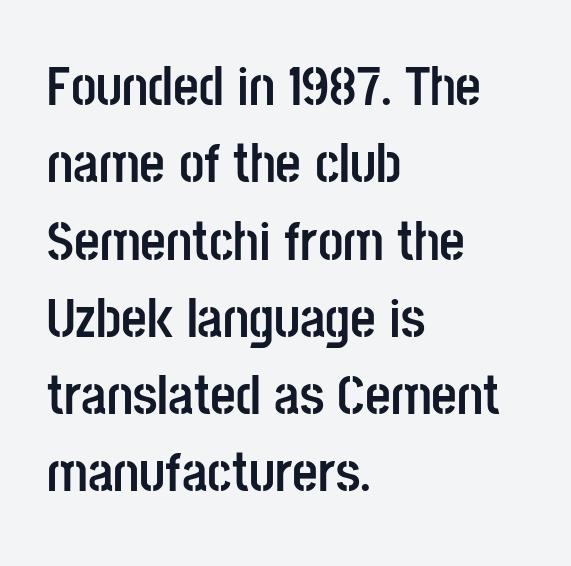
Does extra space separate the letters? No, they use regular spacing. Plenty of ink on the page — the face is bold. Proportional: the letters do not fall into vertical columns. The string is rendered with underlining switched off. Look at the bottom of the vertical strokes: they stop flat, with no serifs.
